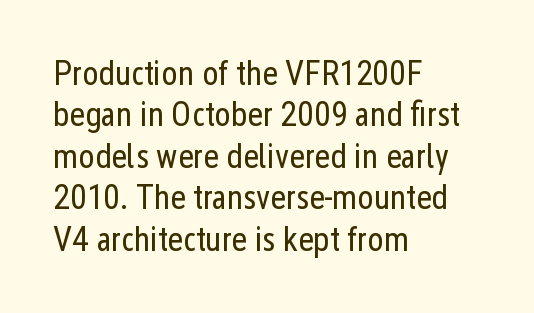
The space beneath each line is pristine and unruled. The font's upright variant was chosen for this text. All the whitespace from short lines collects on the right. No chunkiness to these letters — they're not bold.
